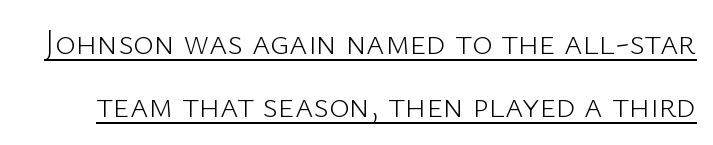
How are the letters spaced? Ordinarily, with no added tracking. Summary of weight: not heavy and not bold. Are there feet on the stems? There aren't — it's a sans. Here the designer chose a conventional face with non-uniform glyph widths. These characters rest on top of a visible drawn line. No italicization has been applied; the sample stays upright.
